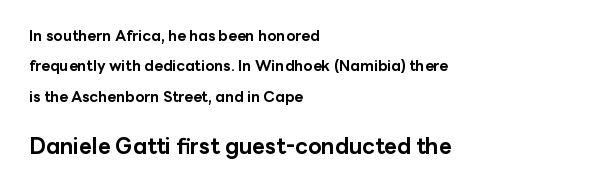
{"italic": "no", "bold": "yes", "underline": "no", "align": "left", "line_spacing": "loose", "line_spacing_ratio": 2.02, "letter_spacing": "normal", "letter_spacing_em": 0.0, "larger_block": "second", "size_ratio": 1.47, "glyph_px": 22}
